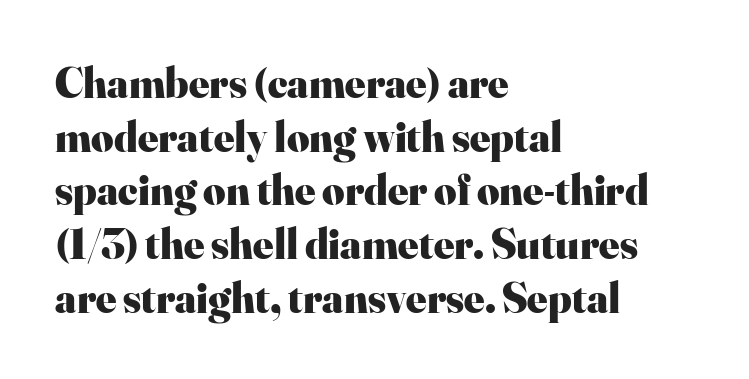
{"serif": "yes", "italic": "no", "bold": "yes", "weight": "heavy", "width": "normal", "stroke_contrast": "high", "x_height": "small", "monospaced": "no", "underline": "no", "align": "left", "line_spacing": "normal", "line_spacing_ratio": 1.25, "letter_spacing": "normal", "letter_spacing_em": 0.0, "glyph_px": 43}
